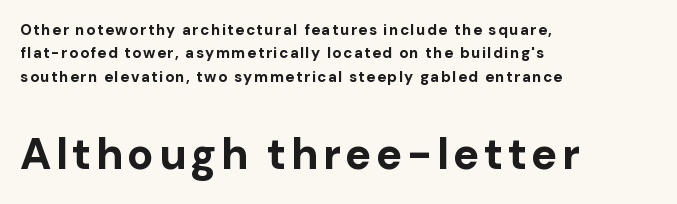
The image shows 44 px bold sans-serif type, upright; set left-aligned, normal line spacing (1.56x), not underlined; the second (bottom) block is 2.93x larger; low stroke contrast and a medium x-height.
